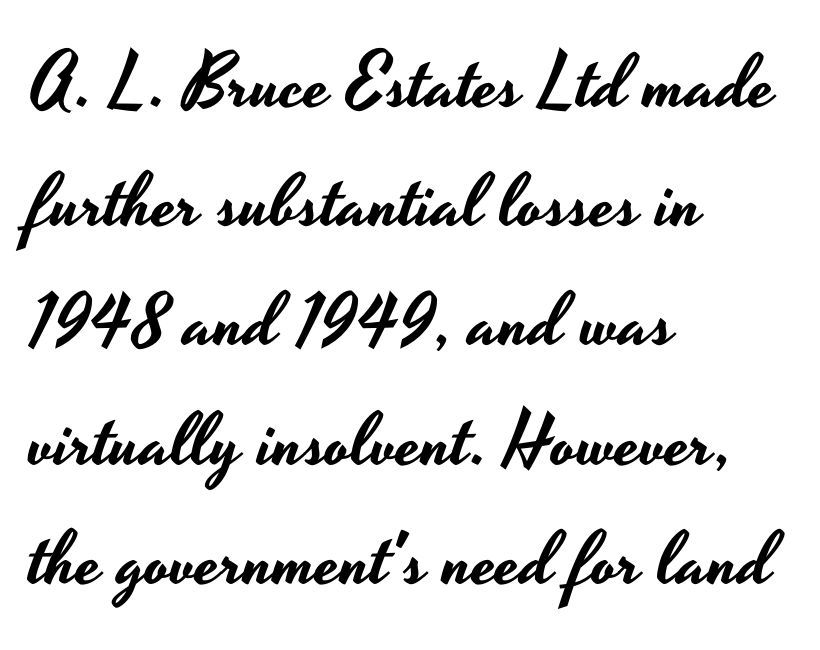
Q: Is the text italic (slanted)? A: Yes.
Q: Is the typeface a serif or a sans-serif typeface? A: Sans-serif.
Q: Is the text underlined? A: No.
Q: How is the paragraph aligned? A: Left-aligned.
Q: Is the spacing between letters normal or unusually wide? A: Normal.
Q: Is the spacing between lines tight, normal or loose? A: Normal.
Q: Width (condensed, normal, or wide)? A: Wide.
Q: Stroke contrast? A: Low.
Q: x-height? A: Small.
Q: Monospaced? A: No.
